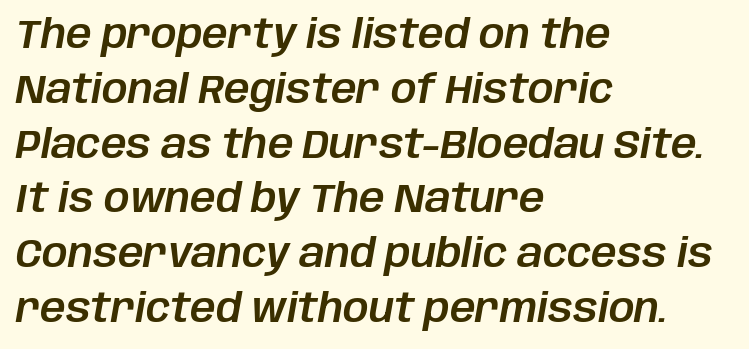
Reading down the column, the eye jumps a familiar distance to each next line. The letters sit at their default tracking, neither squeezed nor spread. The glyphs look as if they've been sheared to an angle. Only glyphs here, with clear space below each row.
